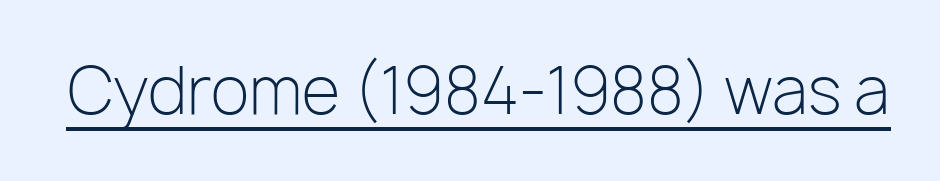
Q: Is the text bold? A: No.
Q: Is the text italic (slanted)? A: No, it is upright.
Q: Is the typeface a serif or a sans-serif typeface? A: Sans-serif.
Q: Is the text underlined? A: Yes.
Q: Is the spacing between letters normal or unusually wide? A: Normal.
Q: Width (condensed, normal, or wide)? A: Normal.
Q: Stroke contrast? A: Low.
Q: x-height? A: Medium.
Q: Monospaced? A: No.
